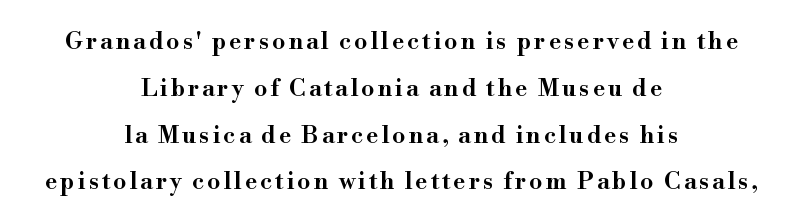
Type without underlining. Unlike italic type, these characters show no tilt at all. The passage is arranged like a title page — every line centered. Honestly, the rows look like they've been pulled way apart. What weight is shown? A semibold, between regular and bold.
